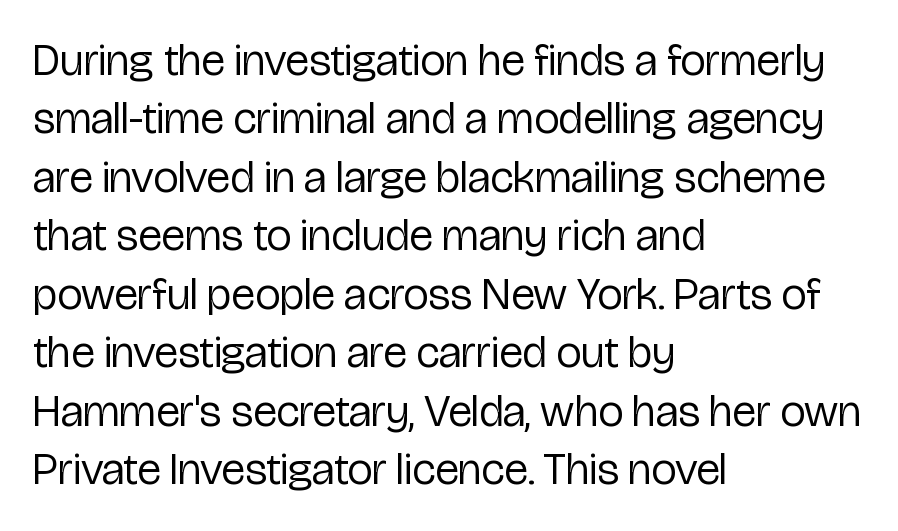
{"serif": "no", "italic": "no", "bold": "no", "weight": "regular", "width": "condensed", "stroke_contrast": "low", "x_height": "medium", "monospaced": "no", "underline": "no", "align": "left", "line_spacing": "normal", "line_spacing_ratio": 1.3, "letter_spacing": "normal", "letter_spacing_em": 0.0, "glyph_px": 45}
